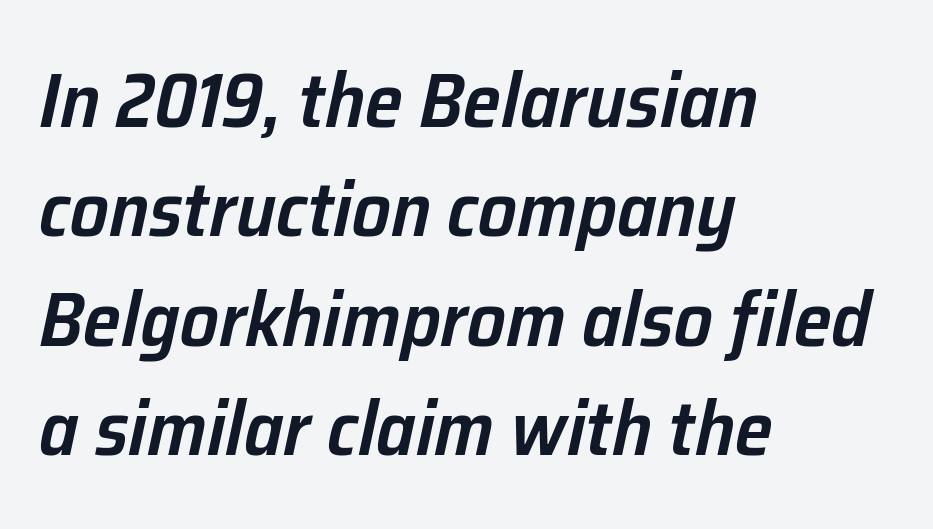
Inter-character spacing is left at the font's built-in metrics. Reading down the column, the eye jumps a familiar distance to each next line. Caption: multi-line text, flush left, ragged right. Caption: semibold face, moderately heavy strokes. Only glyphs here, with clear space below each row.
